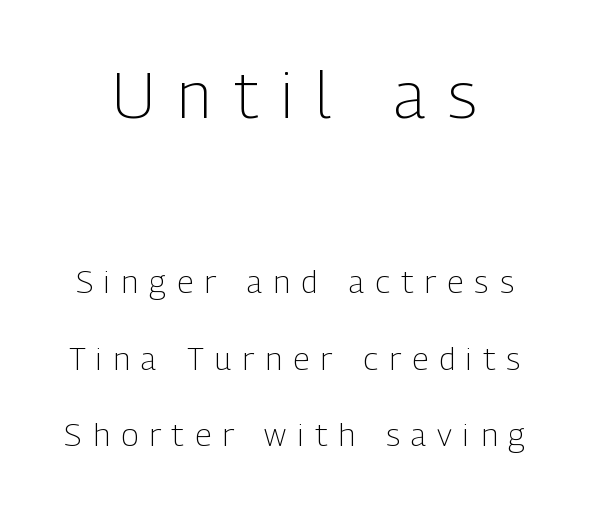
Q: Is the text bold? A: No.
Q: Is the text italic (slanted)? A: No, it is upright.
Q: Is the typeface a serif or a sans-serif typeface? A: Sans-serif.
Q: Is the text underlined? A: No.
Q: How is the paragraph aligned? A: Centered.
Q: Is the spacing between letters normal or unusually wide? A: Unusually wide.
Q: Is the spacing between lines tight, normal or loose? A: Loose.
Q: Which block of text is set in a larger size, the first (top) or the second (bottom)? A: The first (top) one.
Q: Width (condensed, normal, or wide)? A: Condensed.
Q: Stroke contrast? A: Low.
Q: x-height? A: Medium.
Q: Monospaced? A: No.
